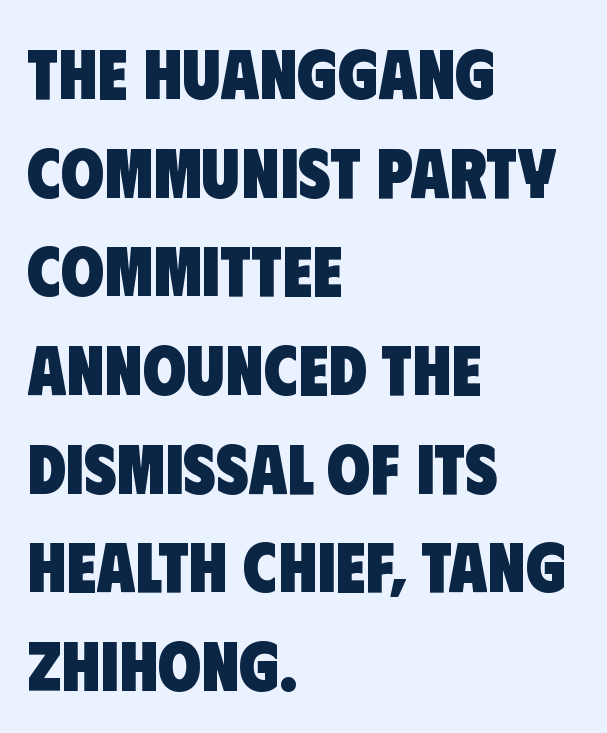
{"serif": "no", "bold": "yes", "weight": "heavy", "width": "condensed", "stroke_contrast": "low", "x_height": "large", "monospaced": "no", "underline": "no", "align": "left", "line_spacing": "normal", "line_spacing_ratio": 1.41, "letter_spacing": "normal", "letter_spacing_em": 0.0, "glyph_px": 70}
